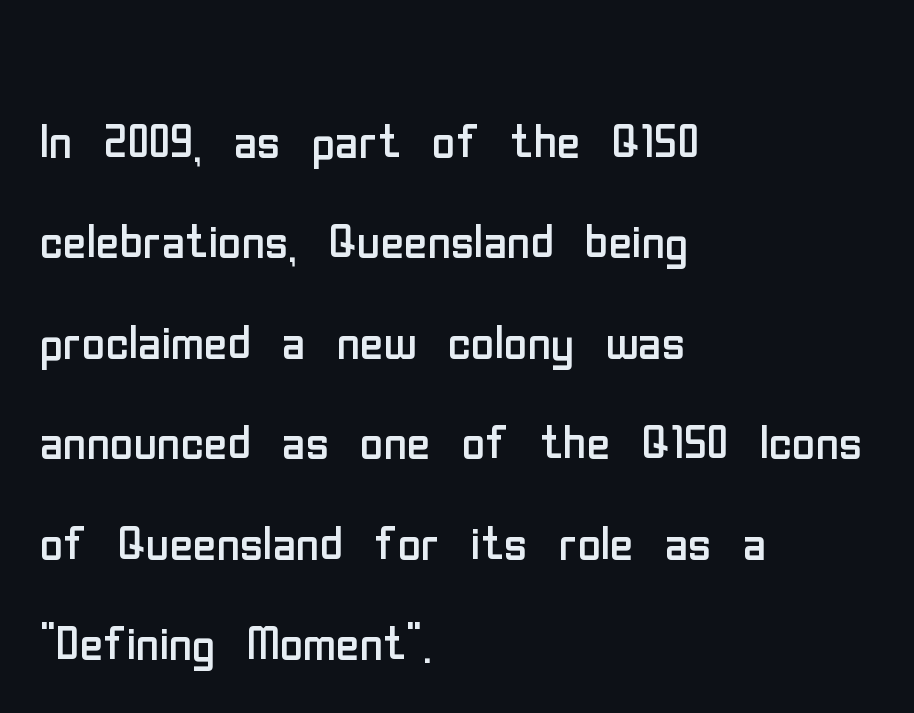
Tracking here is standard; glyphs follow each other at the usual distance. The lines sit at an ordinary, default distance from one another. Every character sits straight up, as roman type does. No feet cap the strokes, marking this as sans-serif type. Note the varied advance widths — an 'i' is clearly narrower than an 'm'. The glyphs are unaccompanied by any horizontal stroke below them.
